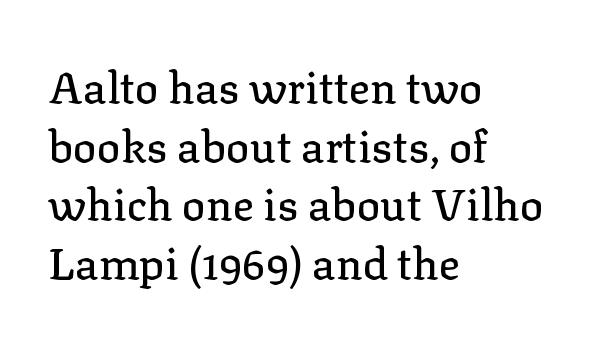
Q: Is the text italic (slanted)? A: No, it is upright.
Q: Is the typeface a serif or a sans-serif typeface? A: Serif.
Q: Is the text underlined? A: No.
Q: How is the paragraph aligned? A: Left-aligned.
Q: Is the spacing between letters normal or unusually wide? A: Normal.
Q: Is the spacing between lines tight, normal or loose? A: Normal.
Q: Width (condensed, normal, or wide)? A: Normal.
Q: Stroke contrast? A: Low.
Q: x-height? A: Medium.
Q: Monospaced? A: No.
